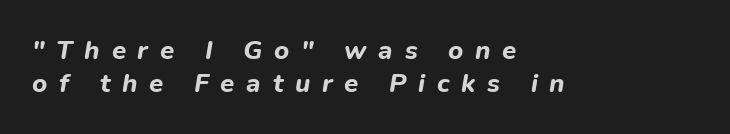
The image shows 26 px bold type, italic (leaning right); set left-aligned, normal line spacing (1.26x), unusually wide letter spacing (+0.45 em), not underlined.
